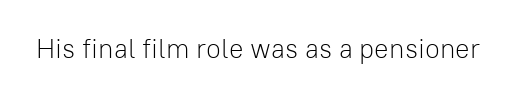
The image shows 27 px text type, upright; set normal letter spacing, not underlined.
